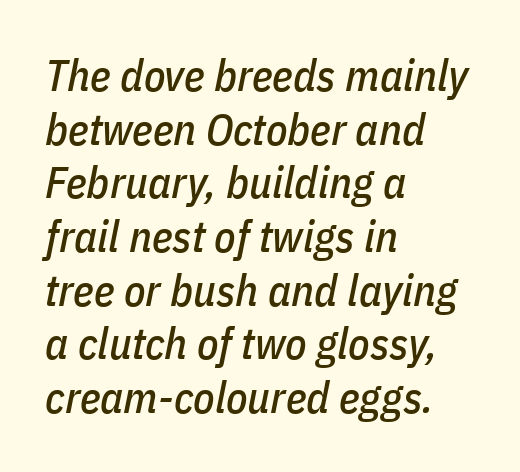
{"italic": "yes", "lean": "right", "slant_degrees": 11, "width": "condensed", "stroke_contrast": "low", "x_height": "medium", "monospaced": "no", "underline": "no", "align": "left", "line_spacing_ratio": 1.22, "letter_spacing": "normal", "letter_spacing_em": 0.0, "glyph_px": 44}
